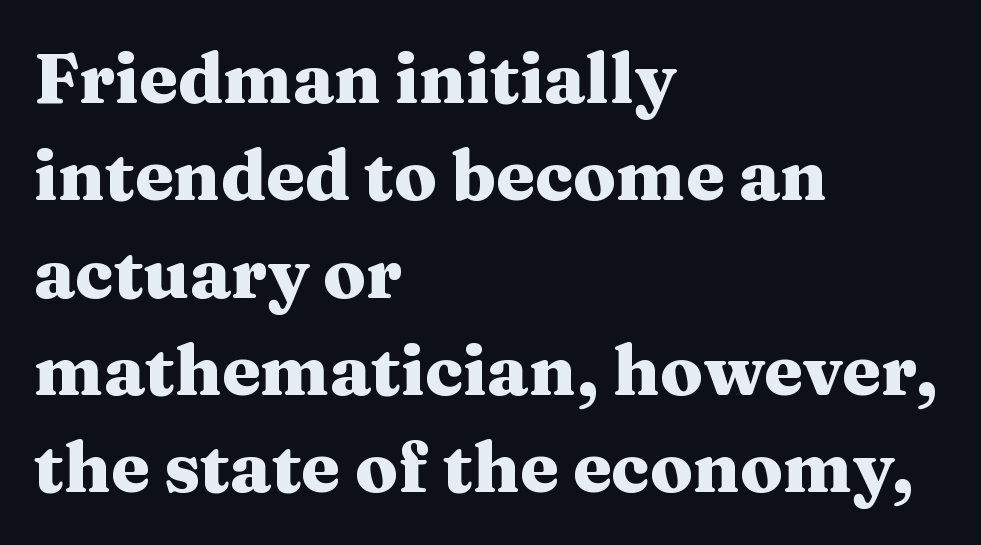
Q: Is the text bold? A: Yes.
Q: Is the text italic (slanted)? A: No, it is upright.
Q: Is the typeface a serif or a sans-serif typeface? A: Serif.
Q: Is the text underlined? A: No.
Q: How is the paragraph aligned? A: Left-aligned.
Q: Is the spacing between letters normal or unusually wide? A: Normal.
Q: Is the spacing between lines tight, normal or loose? A: Normal.
Q: Width (condensed, normal, or wide)? A: Wide.
Q: Stroke contrast? A: Medium.
Q: x-height? A: Medium.
Q: Monospaced? A: No.
